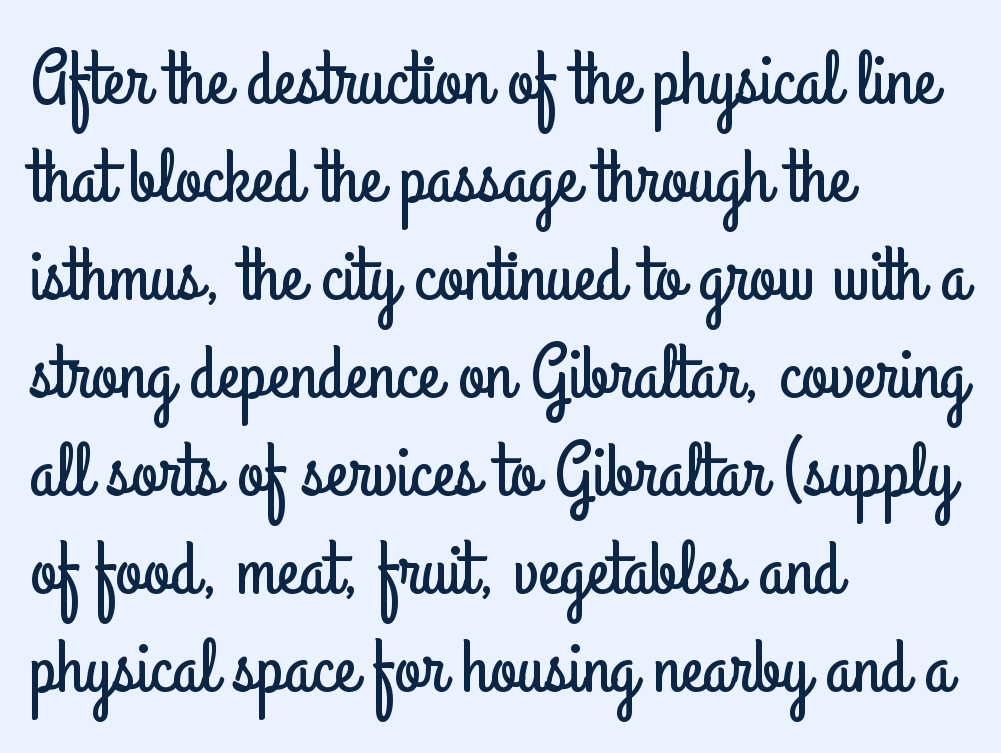
Q: Is the typeface a serif or a sans-serif typeface? A: Sans-serif.
Q: Is the text underlined? A: No.
Q: How is the paragraph aligned? A: Left-aligned.
Q: Is the spacing between letters normal or unusually wide? A: Normal.
Q: Is the spacing between lines tight, normal or loose? A: Normal.
Q: Width (condensed, normal, or wide)? A: Condensed.
Q: Stroke contrast? A: Low.
Q: x-height? A: Small.
Q: Monospaced? A: No.
